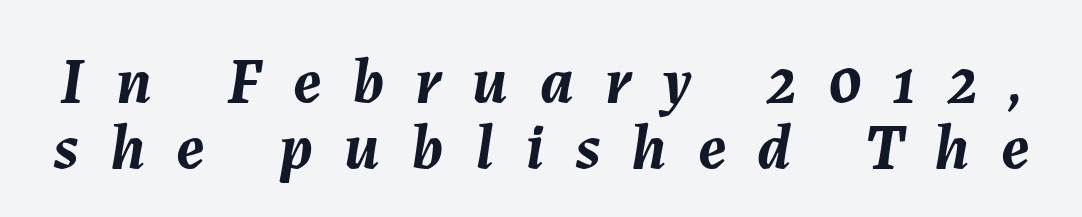
{"italic": "yes", "lean": "right", "slant_degrees": 7, "bold": "yes", "weight": "semibold", "width": "normal", "stroke_contrast": "medium", "x_height": "medium", "monospaced": "no", "underline": "no", "line_spacing": "tight", "line_spacing_ratio": 1.01, "letter_spacing": "wide", "letter_spacing_em": 0.48, "glyph_px": 65}
